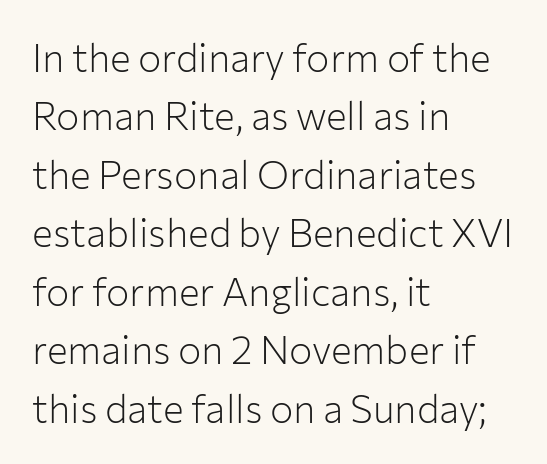
Characters remain perfectly vertical along every line. Classification — sans serif. These lines stack with their left ends in a neat column. A clean baseline with only descenders dipping below it. No extra ink here — the face is not bold. Do the characters align in a grid? No, the font is proportional.
